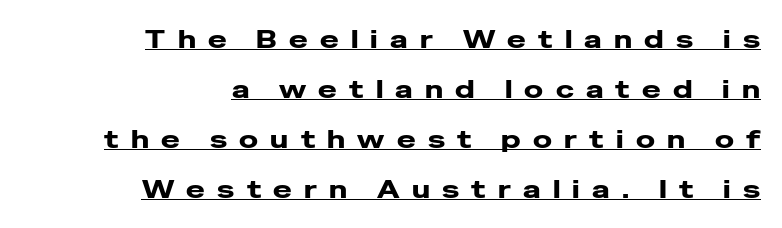
{"italic": "no", "underline": "yes", "align": "right", "line_spacing": "loose", "line_spacing_ratio": 2.0, "letter_spacing": "wide", "letter_spacing_em": 0.49, "glyph_px": 25}
